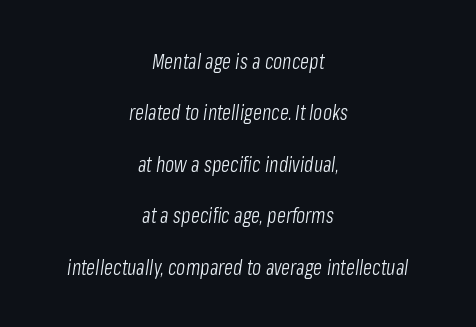
Q: Is the text bold? A: No.
Q: Is the text italic (slanted)? A: Yes, it leans right by about 8 degrees.
Q: Is the text underlined? A: No.
Q: How is the paragraph aligned? A: Centered.
Q: Is the spacing between letters normal or unusually wide? A: Normal.
Q: Is the spacing between lines tight, normal or loose? A: Loose.
